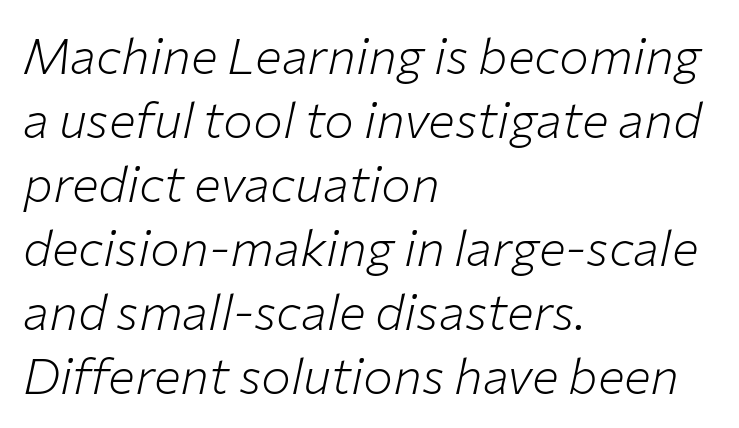
{"italic": "yes", "lean": "right", "slant_degrees": 12, "bold": "no", "weight": "light", "width": "normal", "stroke_contrast": "low", "x_height": "medium", "monospaced": "no", "underline": "no", "align": "left", "line_spacing": "normal", "line_spacing_ratio": 1.28, "letter_spacing": "normal", "letter_spacing_em": 0.0, "glyph_px": 50}
